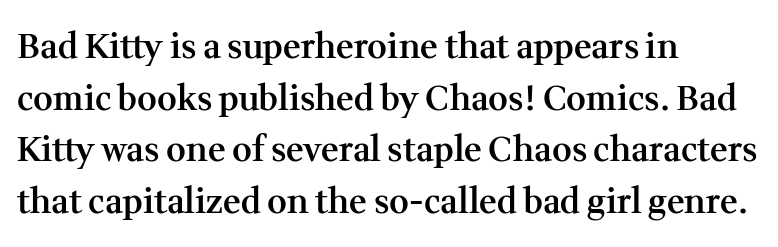
Q: Is the text bold? A: Semi-bold.
Q: Is the text italic (slanted)? A: No, it is upright.
Q: Is the typeface a serif or a sans-serif typeface? A: Serif.
Q: Is the text underlined? A: No.
Q: How is the paragraph aligned? A: Left-aligned.
Q: Is the spacing between letters normal or unusually wide? A: Normal.
Q: Is the spacing between lines tight, normal or loose? A: Normal.
Q: Width (condensed, normal, or wide)? A: Normal.
Q: Stroke contrast? A: Medium.
Q: x-height? A: Medium.
Q: Monospaced? A: No.
